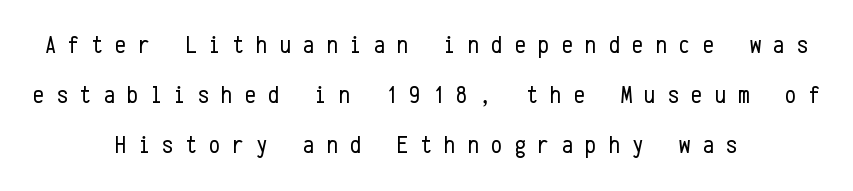
Q: Is the text bold? A: No.
Q: Is the text italic (slanted)? A: No, it is upright.
Q: Is the text underlined? A: No.
Q: How is the paragraph aligned? A: Centered.
Q: Is the spacing between letters normal or unusually wide? A: Unusually wide.
Q: Is the spacing between lines tight, normal or loose? A: Loose.
